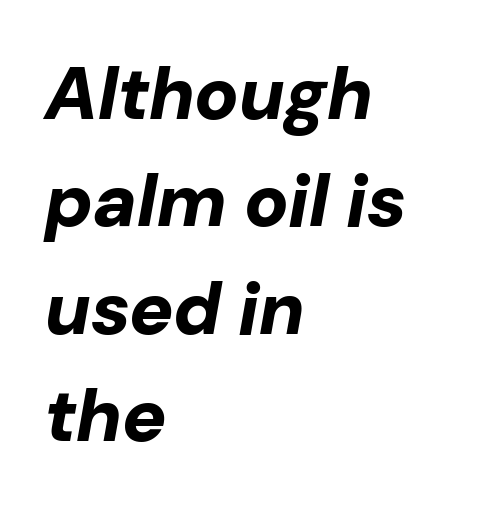
{"italic": "yes", "lean": "right", "slant_degrees": 10, "bold": "yes", "weight": "bold", "width": "normal", "stroke_contrast": "low", "x_height": "medium", "monospaced": "no", "underline": "no", "align": "left", "line_spacing": "normal", "line_spacing_ratio": 1.45, "letter_spacing": "normal", "letter_spacing_em": 0.0, "glyph_px": 74}
